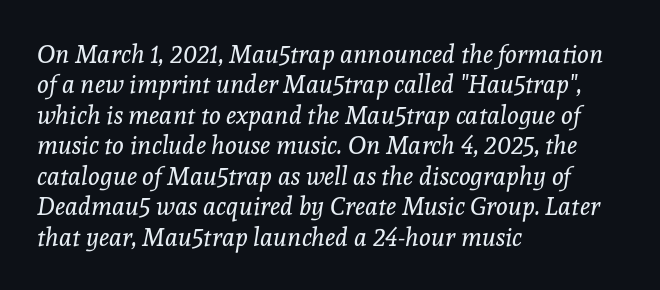
The image shows 25 px text type, italic (leaning right); set left-aligned, line spacing 1.22x, normal letter spacing, not underlined.
